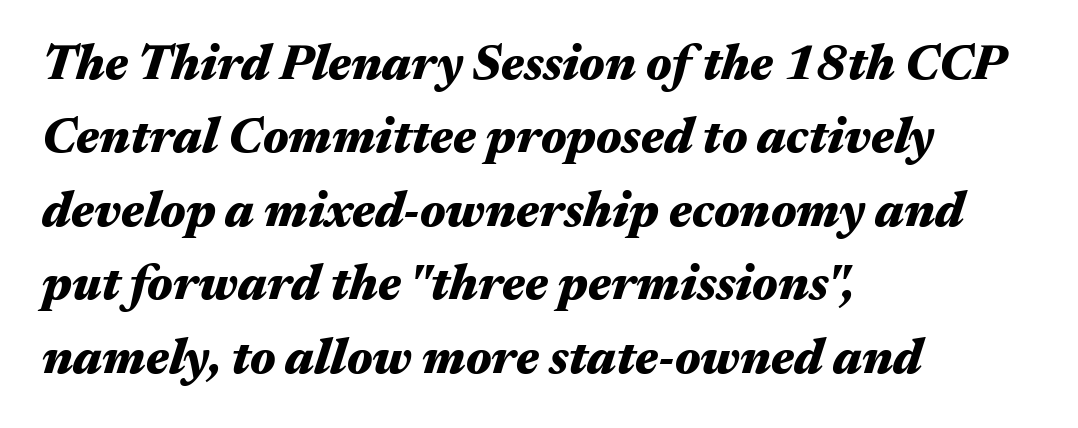
Q: Is the text bold? A: Yes.
Q: Is the text italic (slanted)? A: Yes, it leans right by about 17 degrees.
Q: Is the text underlined? A: No.
Q: How is the paragraph aligned? A: Left-aligned.
Q: Is the spacing between letters normal or unusually wide? A: Normal.
Q: Is the spacing between lines tight, normal or loose? A: Normal.
Q: Width (condensed, normal, or wide)? A: Wide.
Q: Stroke contrast? A: Medium.
Q: x-height? A: Medium.
Q: Monospaced? A: No.
